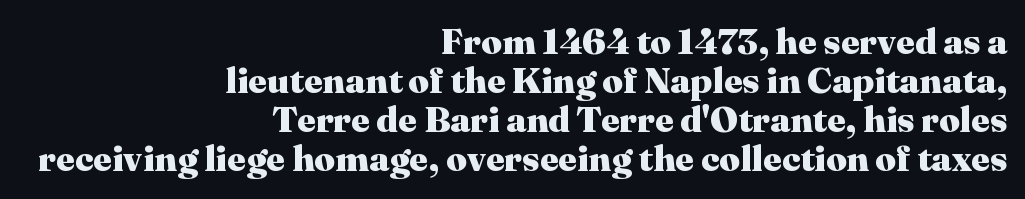
The image shows 36 px heavy serif type, upright; set right-aligned, tight line spacing (1.08x), normal letter spacing, not underlined; medium stroke contrast and a medium x-height.
